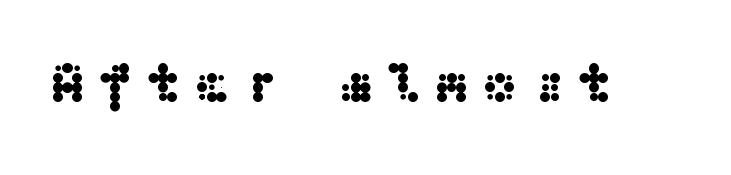
Q: Is the text italic (slanted)? A: No, it is upright.
Q: Is the typeface a serif or a sans-serif typeface? A: Sans-serif.
Q: Is the text underlined? A: No.
Q: Width (condensed, normal, or wide)? A: Wide.
Q: Stroke contrast? A: Medium.
Q: x-height? A: Medium.
